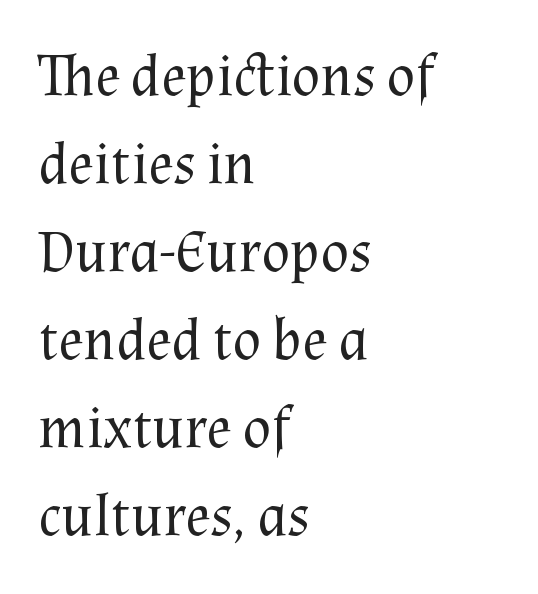
Q: Is the text bold? A: No.
Q: Is the text italic (slanted)? A: No, it is upright.
Q: Is the text underlined? A: No.
Q: How is the paragraph aligned? A: Left-aligned.
Q: Is the spacing between letters normal or unusually wide? A: Normal.
Q: Is the spacing between lines tight, normal or loose? A: Normal.
Q: Width (condensed, normal, or wide)? A: Normal.
Q: Stroke contrast? A: Medium.
Q: x-height? A: Medium.
Q: Monospaced? A: No.
